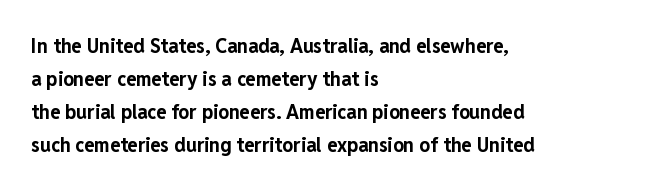
{"italic": "no", "bold": "yes", "underline": "no", "align": "left", "line_spacing": "normal", "line_spacing_ratio": 1.57, "letter_spacing": "normal", "letter_spacing_em": 0.0, "glyph_px": 21}
